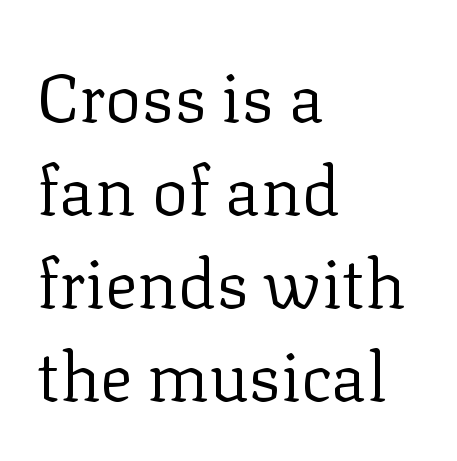
The image shows 68 px regular-weight serif type, upright; set left-aligned, normal line spacing (1.37x), normal letter spacing, not underlined; low stroke contrast and a medium x-height.
